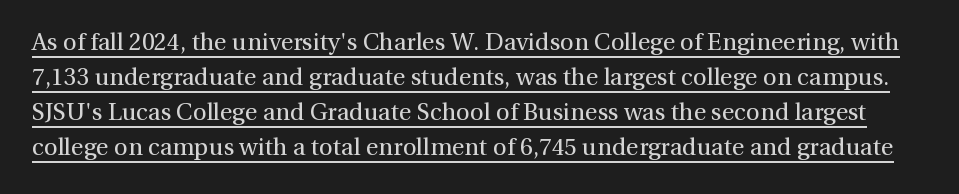
The image shows 24 px text type, upright; set normal line spacing (1.46x), normal letter spacing, underlined.
